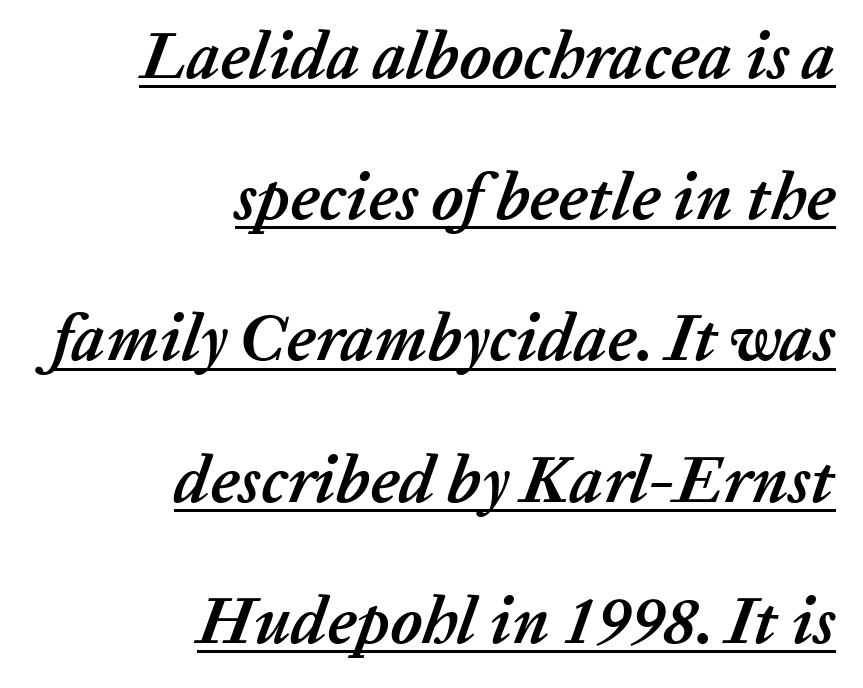
The image shows 66 px semibold type, italic (leaning right); set right-aligned, loose line spacing (2.14x), normal letter spacing, underlined; low stroke contrast and a medium x-height.
